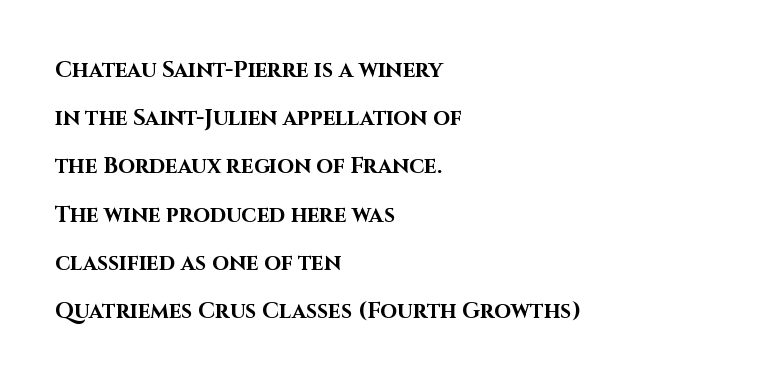
Q: Is the text bold? A: Yes.
Q: Is the text italic (slanted)? A: No, it is upright.
Q: Is the text underlined? A: No.
Q: How is the paragraph aligned? A: Left-aligned.
Q: Is the spacing between letters normal or unusually wide? A: Normal.
Q: Is the spacing between lines tight, normal or loose? A: Loose.
